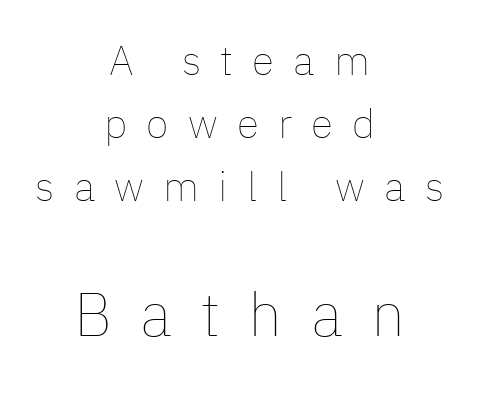
{"italic": "no", "bold": "no", "weight": "thin", "width": "normal", "stroke_contrast": "low", "x_height": "medium", "monospaced": "no", "underline": "no", "align": "center", "line_spacing": "normal", "line_spacing_ratio": 1.54, "letter_spacing": "wide", "letter_spacing_em": 0.47, "larger_block": "second", "size_ratio": 1.49, "glyph_px": 61}
